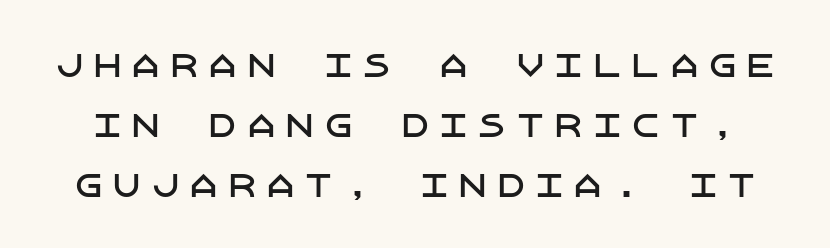
Quick note: not italic, upright. Compared with typical paragraphs, the rows here are farther apart. Only glyphs here, with clear space below each row. The gaps between neighbouring characters are conspicuously large.
